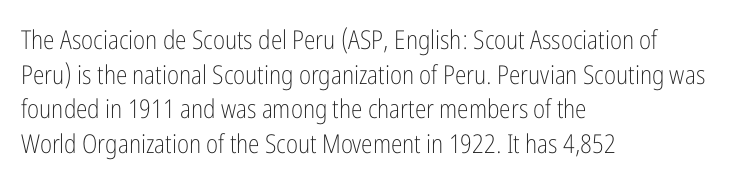
No chunkiness to these letters — they're not bold. A classic flush-left, rag-right setting is used for this passage. One glance says typical: line gaps are just what's usual. The letters sit at their default tracking, neither squeezed nor spread.
